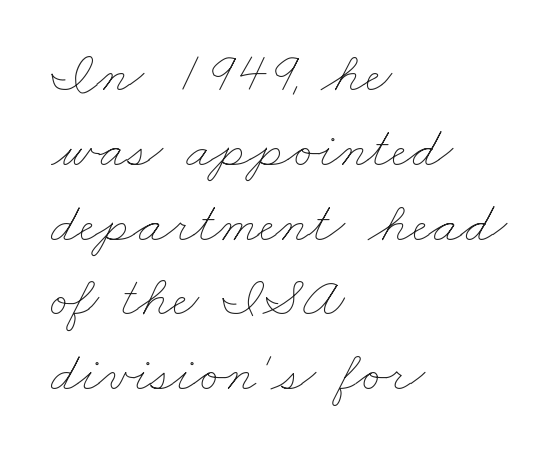
Counters stay open thanks to moderate or lighter strokes. Between one letter and the next there's only the usual sliver of space. Does the leading feel generous? No, just average. This sample has the flowing, uneven cadence of proportional lettering. Descenders hang freely into open space.
